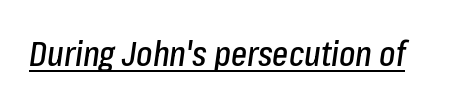
The image shows 34 px condensed type, italic (leaning right); set normal letter spacing, underlined; low stroke contrast and a medium x-height.
